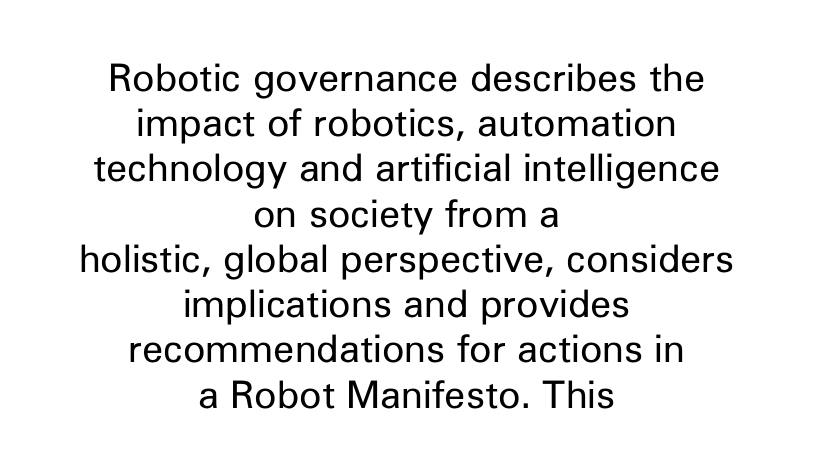
The area under the type is left untouched. The passage is arranged like a title page — every line centered. The weight would be labelled regular, book, light, or lighter still. The line texture is even and compact thanks to regular tracking. Looks like regular typesetting: each glyph gets only the width it needs. Check where the strokes stop: nothing finishes them off — pure sans.
